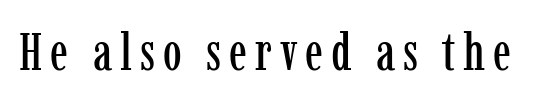
Q: Is the text italic (slanted)? A: No, it is upright.
Q: Is the typeface a serif or a sans-serif typeface? A: Serif.
Q: Is the text underlined? A: No.
Q: Width (condensed, normal, or wide)? A: Condensed.
Q: Stroke contrast? A: Low.
Q: x-height? A: Medium.
Q: Monospaced? A: No.
